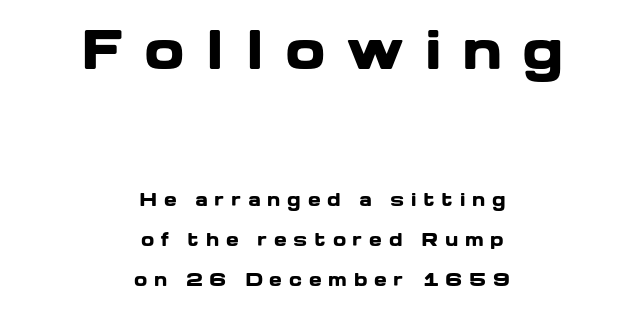
How heavy is the stroke? Heavy — this is a bold. Stroke terminals: plain, sans-serif. Centered paragraph, ragged on both sides. Nope, not italic — everything's standing straight. Horizontal bands of white between lines are thick stripes.
